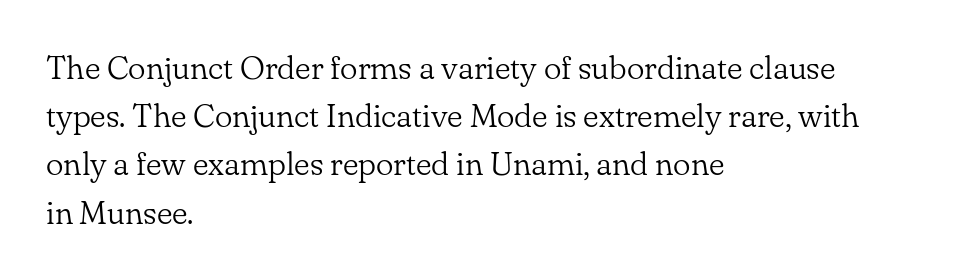
{"serif": "yes", "italic": "no", "bold": "no", "weight": "light", "width": "normal", "stroke_contrast": "low", "x_height": "small", "monospaced": "no", "underline": "no", "align": "left", "line_spacing": "normal", "line_spacing_ratio": 1.46, "letter_spacing": "normal", "letter_spacing_em": 0.0, "glyph_px": 33}
